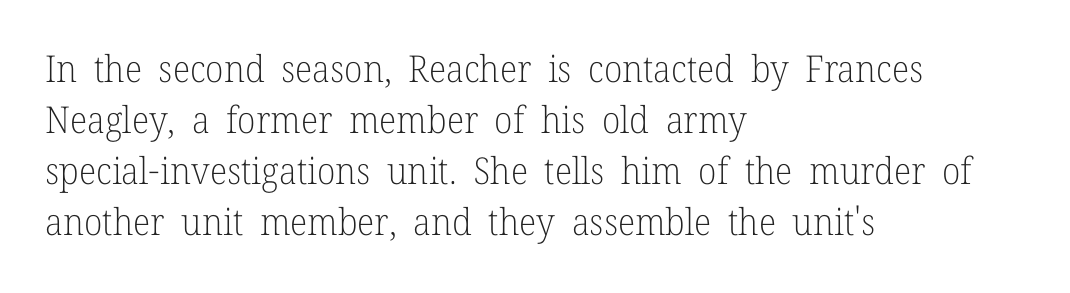
{"serif": "yes", "italic": "no", "bold": "no", "weight": "light", "width": "normal", "stroke_contrast": "low", "x_height": "medium", "monospaced": "no", "underline": "no", "align": "left", "line_spacing": "normal", "line_spacing_ratio": 1.38, "letter_spacing": "normal", "letter_spacing_em": 0.0, "glyph_px": 37}
